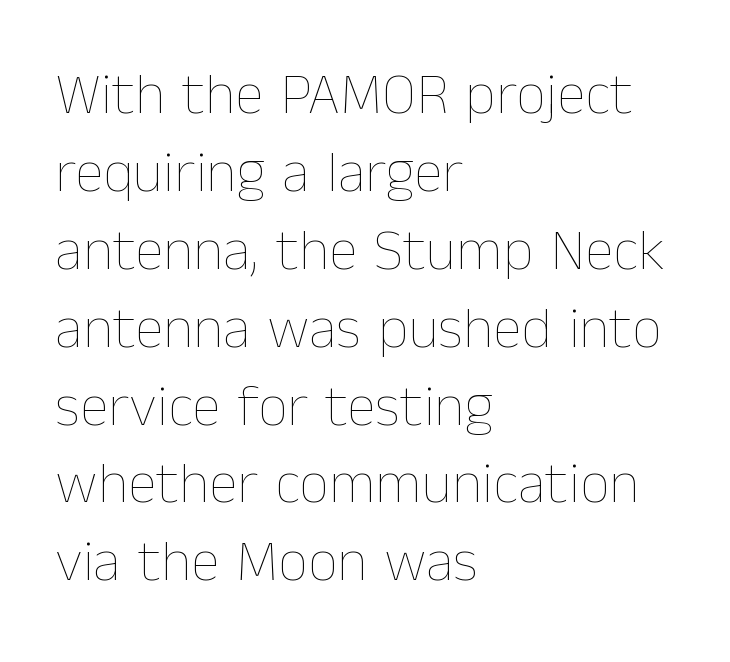
The rows are spaced the way most documents space them. Note the varied advance widths — an 'i' is clearly narrower than an 'm'. Weight class: somewhere from thin through regular. Decoration check: the copy has no underline.
